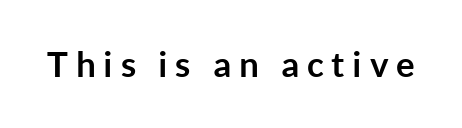
The image shows 35 px semibold sans-serif type, upright; set unusually wide letter spacing (+0.22 em), not underlined; low stroke contrast and a medium x-height.
